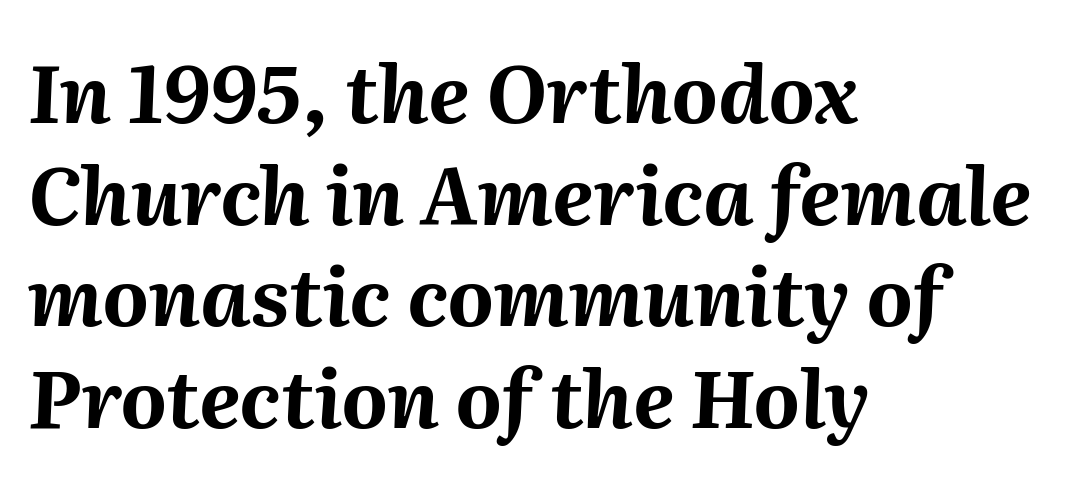
The image shows 80 px bold type, italic (leaning right); set left-aligned, normal line spacing (1.27x), normal letter spacing, not underlined; medium stroke contrast and a medium x-height.
